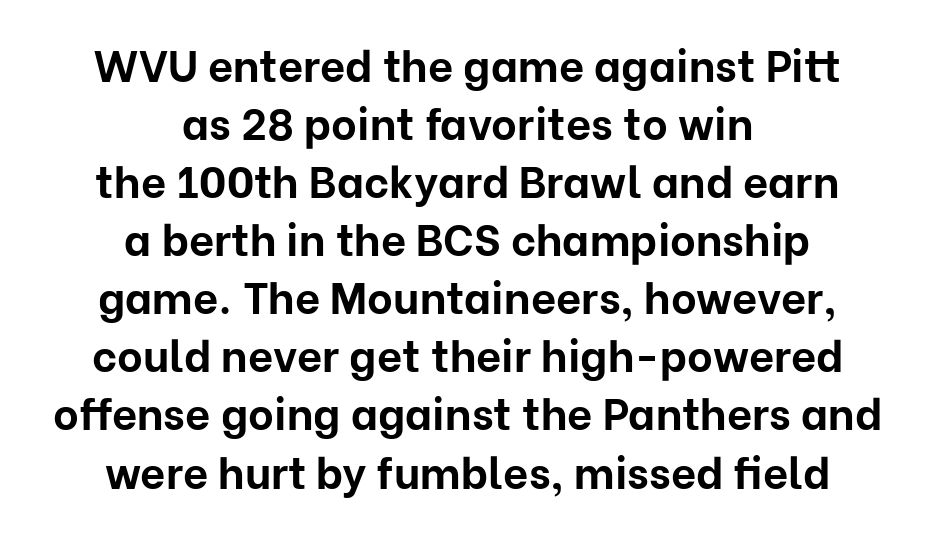
The image shows 44 px bold sans-serif type, upright; set centered, normal line spacing (1.32x), normal letter spacing, not underlined; low stroke contrast and a medium x-height.
